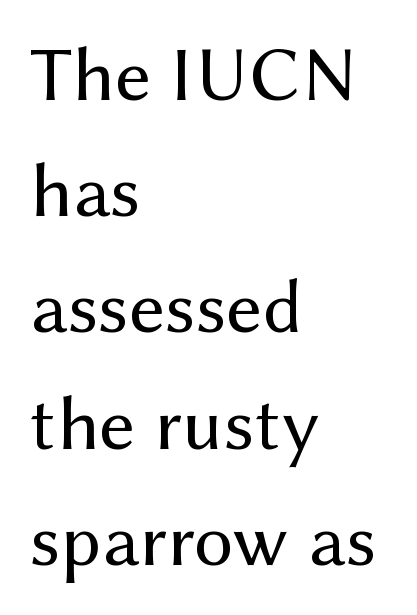
The image shows 78 px regular-weight sans-serif type, upright; set left-aligned, normal line spacing (1.49x), normal letter spacing, not underlined; medium stroke contrast and a medium x-height.
